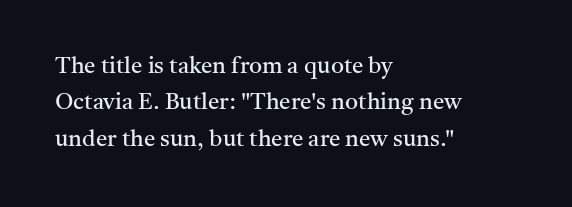
Q: Is the text bold? A: No.
Q: Is the text italic (slanted)? A: No, it is upright.
Q: Is the text underlined? A: No.
Q: How is the paragraph aligned? A: Left-aligned.
Q: Is the spacing between letters normal or unusually wide? A: Normal.
Q: Is the spacing between lines tight, normal or loose? A: Normal.
